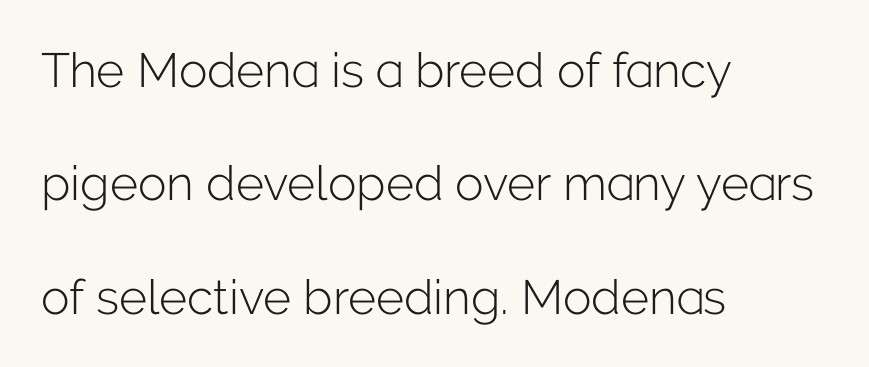
The image shows 48 px light sans-serif type, upright; set left-aligned, loose line spacing (2.36x), normal letter spacing, not underlined; low stroke contrast and a medium x-height.
